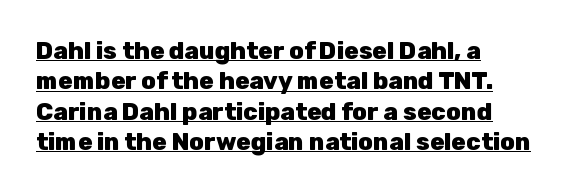
In terms of letterspacing, this is plain default setting. Line spacing here is normal. The glyphs have the mass of a bold cut. Horizontal alignment here is leftward, the default for most running prose. When letters stand straight like this, we call the style roman or upright.
